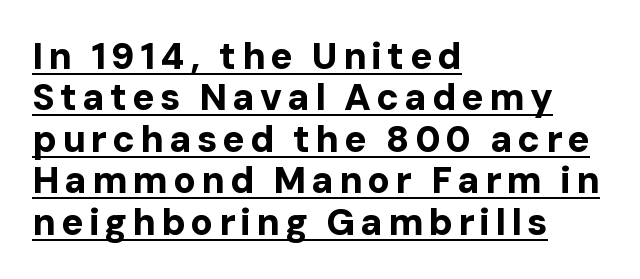
The image shows 37 px bold sans-serif type, upright; set left-aligned, tight line spacing (1.12x), underlined; low stroke contrast and a medium x-height.
